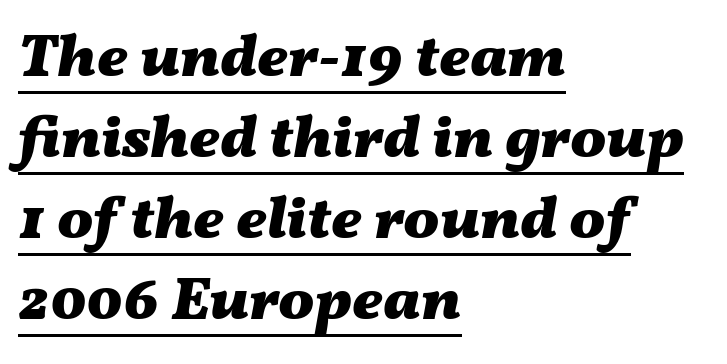
The image shows 60 px heavy, wide type, italic (leaning right); set left-aligned, normal line spacing (1.35x), normal letter spacing, underlined; medium stroke contrast and a medium x-height.
